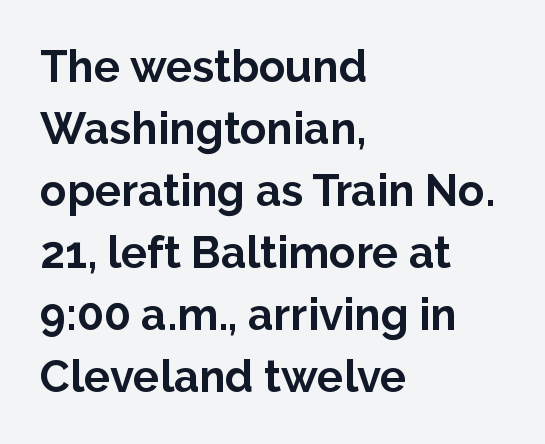
The image shows 44 px bold sans-serif type, upright; set left-aligned, normal line spacing (1.41x), normal letter spacing, not underlined; low stroke contrast and a medium x-height.
